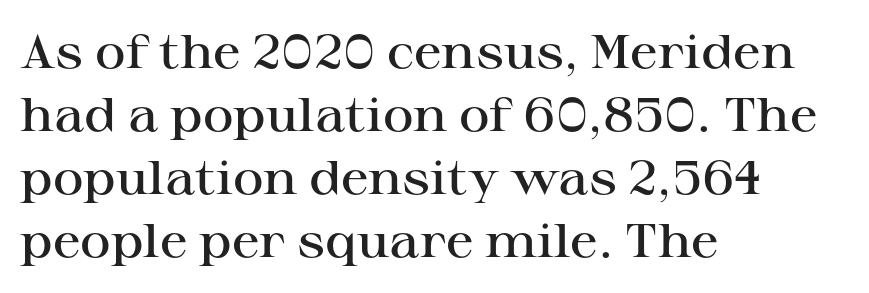
Semibold letterforms, between regular and bold. Horizontal bands of white between lines are of average thickness. It's the straight-up-and-down kind of type. Notice how the passage keeps a crisp vertical edge on the left only.
